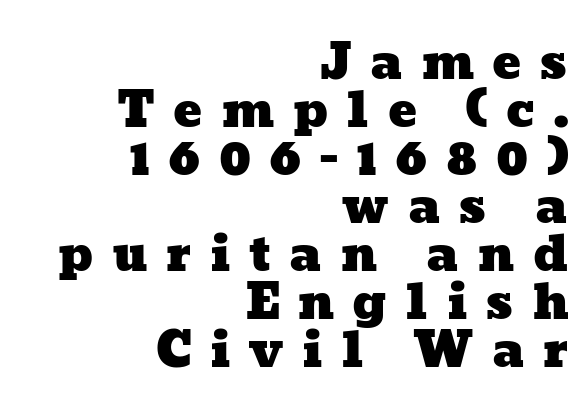
If you measured baseline to baseline, you'd find a short distance. Notice how the passage keeps a crisp vertical edge on the right only. Honestly, the letter spacing is so wide it's the main thing you notice. Note the varied advance widths — an 'i' is clearly narrower than an 'm'.
